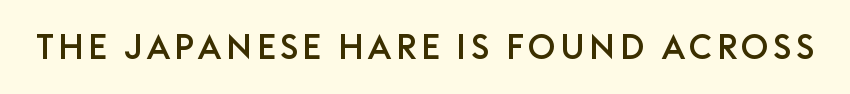
Each row of text sits above clean, open space. These lines are rendered in a variable-pitch font. This is the regular roman posture of the typeface. To sum up the face: it is a sans, with no serifs.
